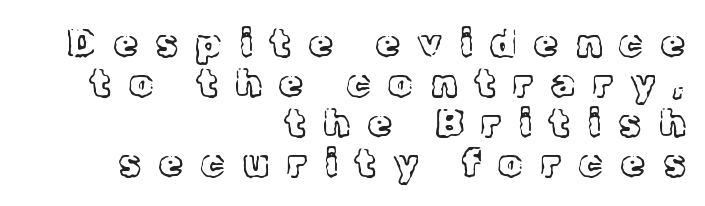
{"serif": "yes", "italic": "no", "bold": "no", "weight": "light", "width": "normal", "x_height": "medium", "monospaced": "no", "underline": "no", "align": "right", "line_spacing": "tight", "line_spacing_ratio": 1.05, "letter_spacing": "wide", "letter_spacing_em": 0.48, "glyph_px": 38}
